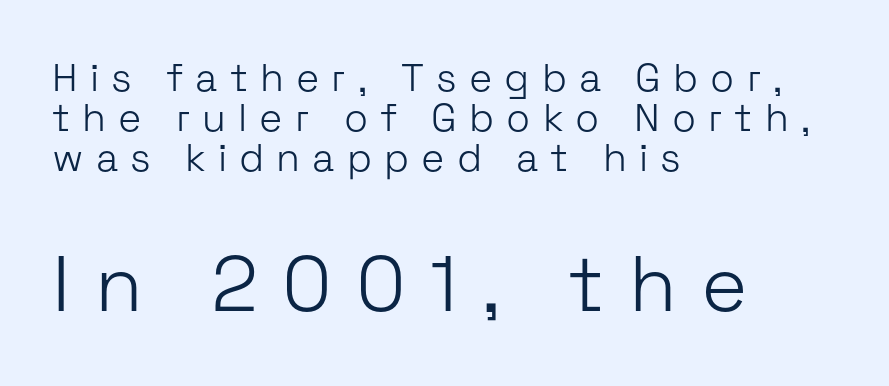
The image shows 78 px light sans-serif type, upright; set left-aligned, tight line spacing (1.02x), unusually wide letter spacing (+0.31 em), not underlined; the second (bottom) block is 2.0x larger; low stroke contrast and a medium x-height.
